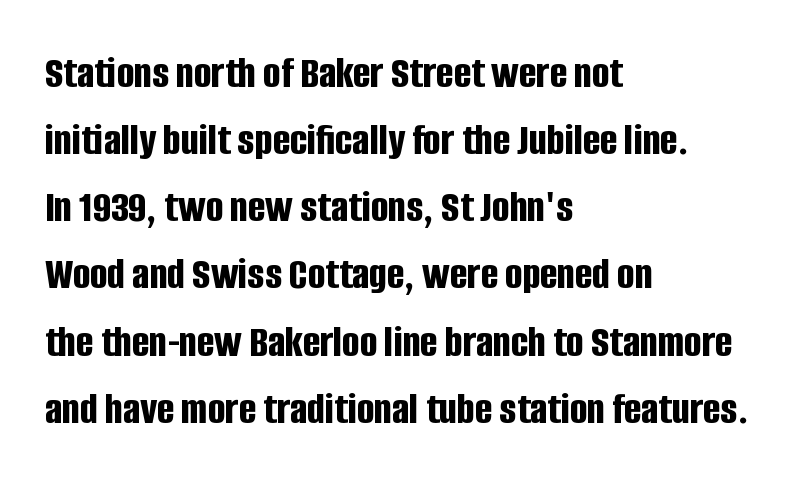
Q: Is the text bold? A: Yes.
Q: Is the text italic (slanted)? A: No, it is upright.
Q: Is the typeface a serif or a sans-serif typeface? A: Sans-serif.
Q: Is the text underlined? A: No.
Q: How is the paragraph aligned? A: Left-aligned.
Q: Is the spacing between letters normal or unusually wide? A: Normal.
Q: Is the spacing between lines tight, normal or loose? A: Normal.
Q: Width (condensed, normal, or wide)? A: Condensed.
Q: Stroke contrast? A: Low.
Q: x-height? A: Large.
Q: Monospaced? A: No.
